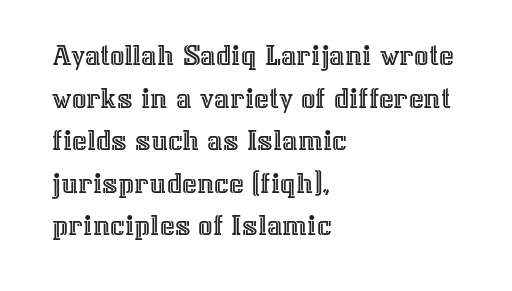
Q: Is the text italic (slanted)? A: No, it is upright.
Q: Is the text underlined? A: No.
Q: How is the paragraph aligned? A: Left-aligned.
Q: Is the spacing between letters normal or unusually wide? A: Normal.
Q: Is the spacing between lines tight, normal or loose? A: Normal.
Q: Width (condensed, normal, or wide)? A: Normal.
Q: x-height? A: Medium.
Q: Monospaced? A: No.
